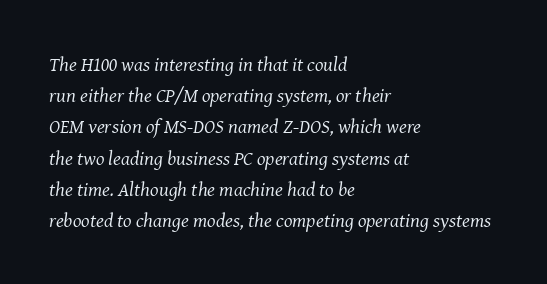
The image shows 20 px text type, italic (leaning right); set left-aligned, normal line spacing (1.56x), normal letter spacing, not underlined.
